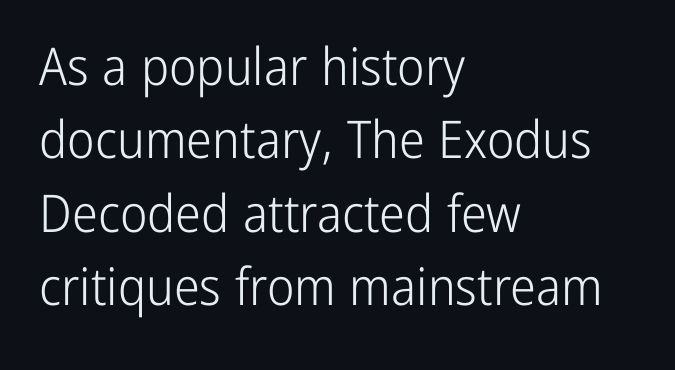
Nothing sits at the stroke ends, so this counts as sans-serif. Lines of text with bare space underneath. Reading down the column, the eye jumps a familiar distance to each next line. Italic: no, the glyphs are upright roman.
